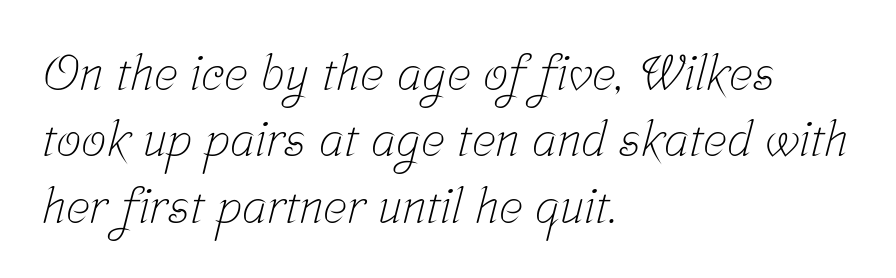
The image shows 50 px light, condensed serif type; set left-aligned, normal line spacing (1.33x), normal letter spacing, not underlined; low stroke contrast and a medium x-height.
